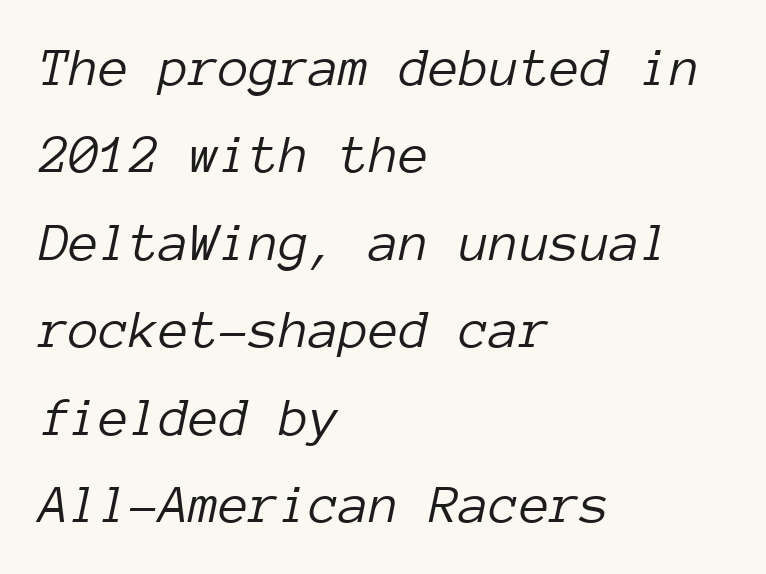
The line-height multiplier appears to be the usual default. If you drew a line through each stem, it would be angled. A typesetter would call this monospace, since all characters share one set width. Does the copy run flush right? No — it runs flush left. Is the type heavy? It reads as light-to-regular instead. A bare baseline throughout the passage.
